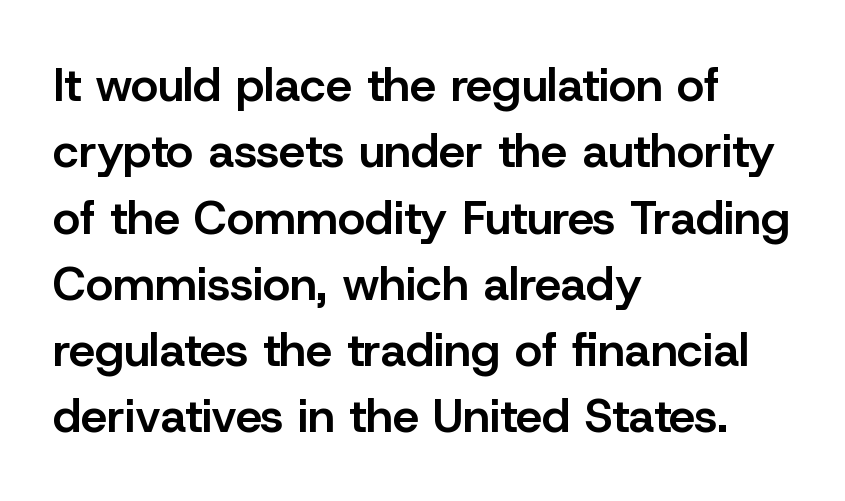
Descender tails drop into unmarked territory. Does extra space separate the letters? No, they use regular spacing. This sample uses an upright cut, with every glyph sitting square on the baseline. The leading is moderate, giving the passage an even texture. No feet cap the strokes, marking this as sans-serif type.
